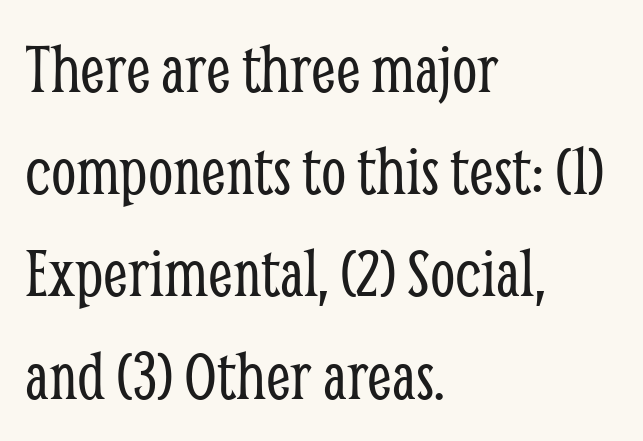
The letters sit at their default tracking, neither squeezed nor spread. The passage shown is typed in a proportional face where columns would drift. The font's upright variant was chosen for this text. Just letters on the line, the space beneath them empty. Observe the serifs anchoring each vertical stroke in this sample.
